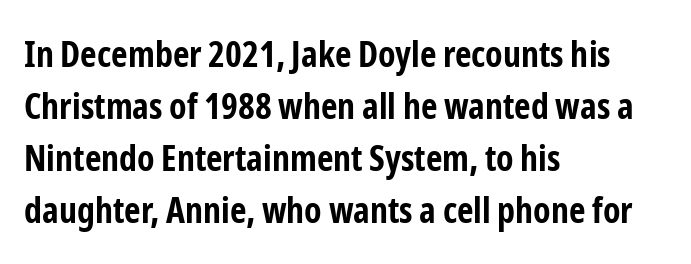
A normal amount of white space separates one row of letters from the next. Lines of text with bare space underneath. Typeset ragged right — the left edge is the straight one. Letterform terminals end flat and unadorned throughout the passage. Here the glyphs are tracked normally, forming tight word shapes.
